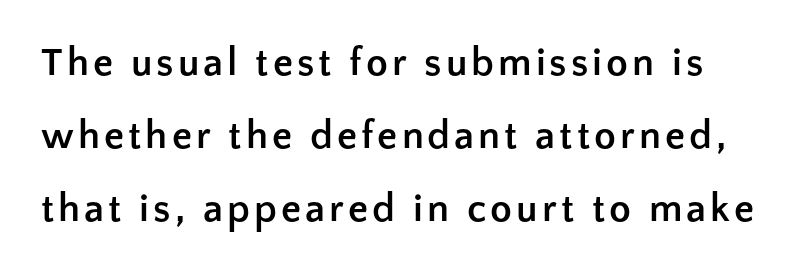
{"serif": "no", "italic": "no", "bold": "yes", "weight": "semibold", "width": "normal", "stroke_contrast": "low", "x_height": "medium", "monospaced": "no", "underline": "no", "line_spacing_ratio": 1.82, "glyph_px": 40}
